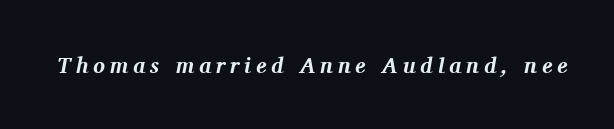
The image shows 22 px bold type, italic (leaning right); set unusually wide letter spacing (+0.22 em), not underlined.
